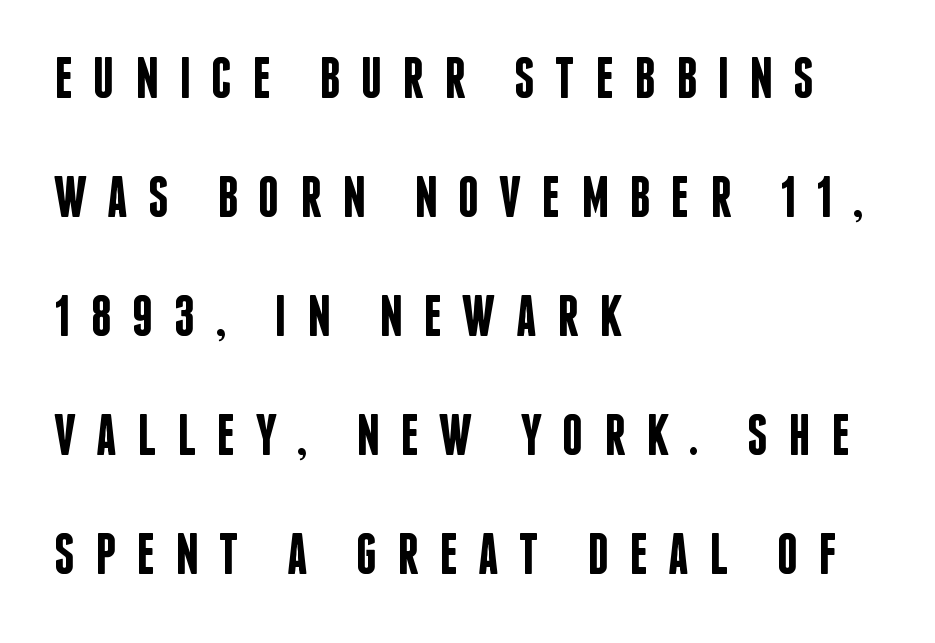
Q: Is the text bold? A: Semi-bold.
Q: Is the text italic (slanted)? A: No, it is upright.
Q: Is the typeface a serif or a sans-serif typeface? A: Sans-serif.
Q: Is the text underlined? A: No.
Q: How is the paragraph aligned? A: Left-aligned.
Q: Is the spacing between letters normal or unusually wide? A: Unusually wide.
Q: Is the spacing between lines tight, normal or loose? A: Loose.
Q: Width (condensed, normal, or wide)? A: Condensed.
Q: Stroke contrast? A: Low.
Q: x-height? A: Large.
Q: Monospaced? A: No.
